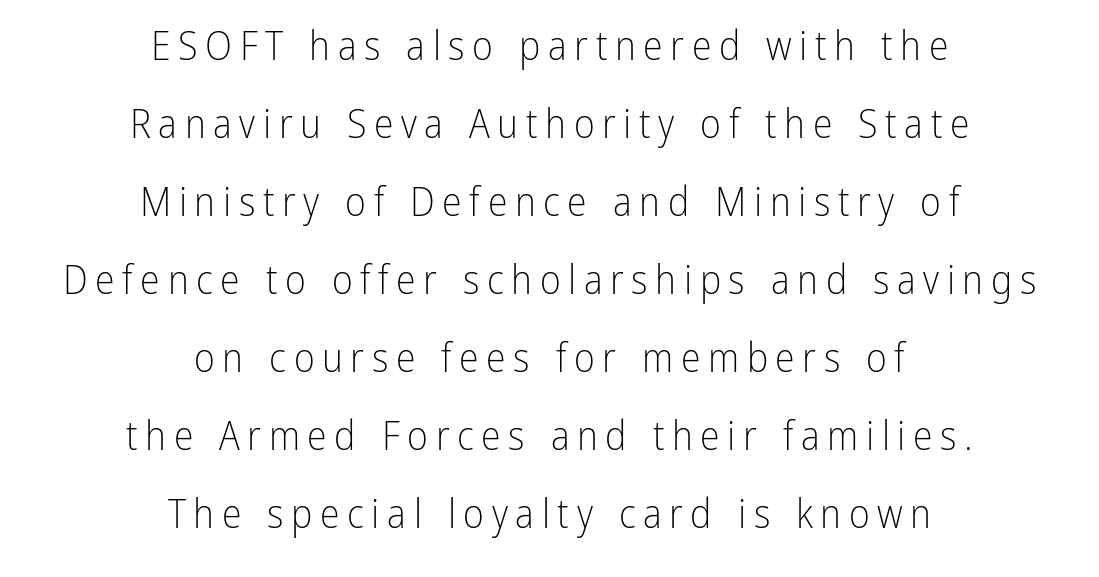
The image shows 40 px light, condensed sans-serif type, upright; set centered, loose line spacing (1.95x), not underlined; low stroke contrast and a medium x-height.
